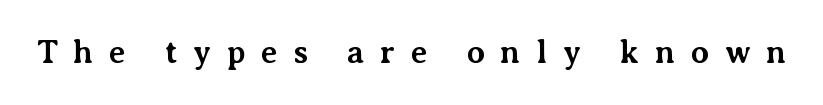
How heavy is the stroke? Heavy — this is a bold. Look at the tracking — it's clearly loosened, letters drifting apart. A serif font was chosen for this passage. These lines are rendered in a variable-pitch font. In terms of posture, this sample is upright.
